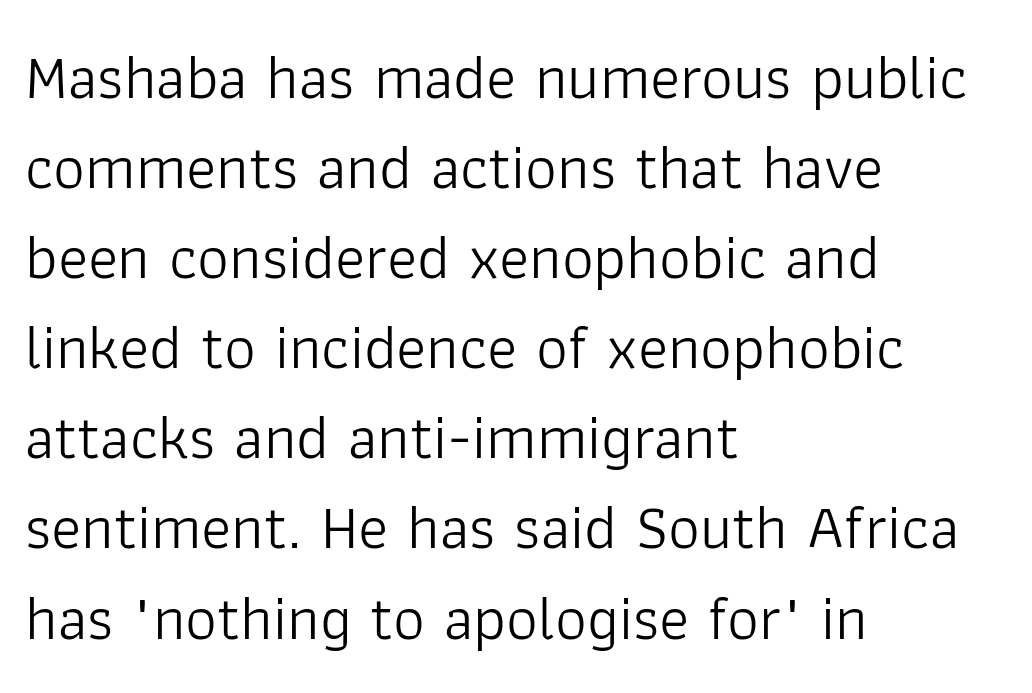
{"serif": "no", "italic": "no", "bold": "no", "weight": "light", "width": "normal", "stroke_contrast": "low", "x_height": "medium", "monospaced": "no", "underline": "no", "align": "left", "line_spacing": "normal", "line_spacing_ratio": 1.43, "letter_spacing": "normal", "letter_spacing_em": 0.0, "glyph_px": 63}
